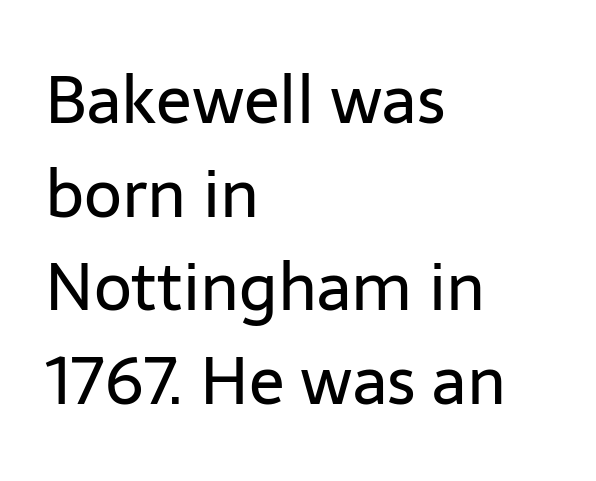
{"serif": "no", "italic": "no", "bold": "no", "weight": "regular", "width": "normal", "stroke_contrast": "low", "x_height": "medium", "monospaced": "no", "underline": "no", "align": "left", "line_spacing": "normal", "line_spacing_ratio": 1.42, "letter_spacing": "normal", "letter_spacing_em": 0.0, "glyph_px": 66}
